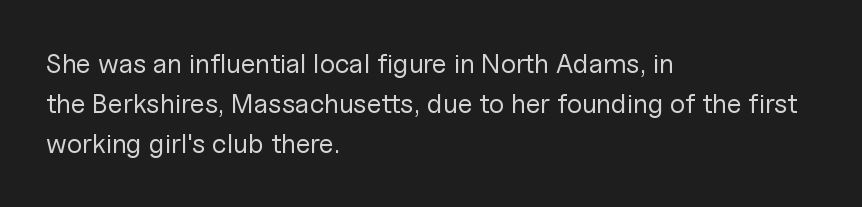
{"italic": "no", "bold": "no", "underline": "no", "align": "left", "line_spacing": "normal", "line_spacing_ratio": 1.49, "letter_spacing": "normal", "letter_spacing_em": 0.0, "glyph_px": 27}
